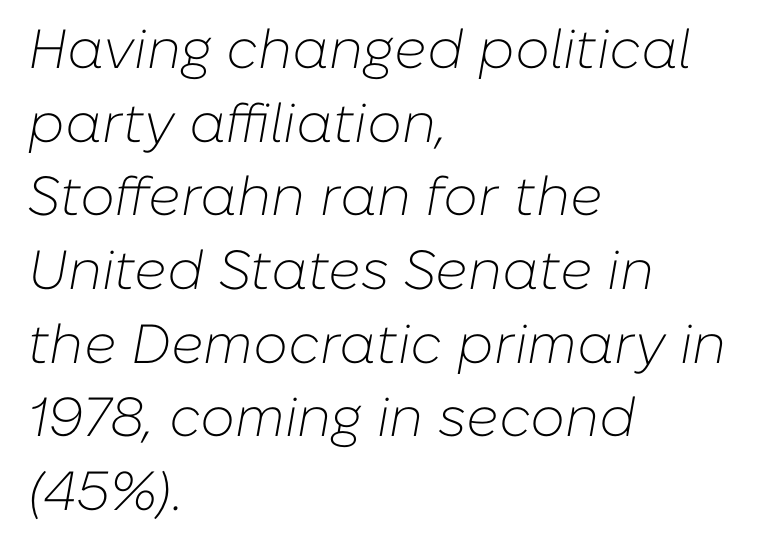
The image shows 55 px light type, italic (leaning right); set left-aligned, normal line spacing (1.34x), normal letter spacing, not underlined; low stroke contrast and a medium x-height.
